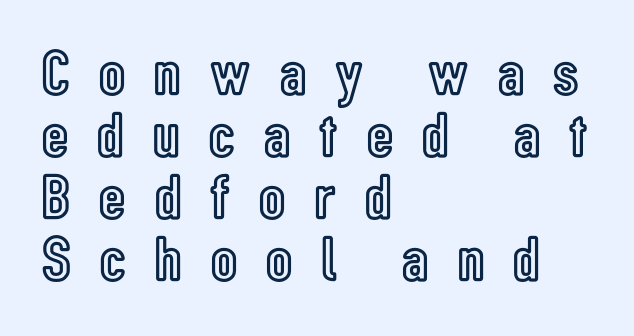
Do the characters align in a grid? No, the font is proportional. These lines are set flush left with a ragged right edge. A typesetter would call this heavily tracked-out type. Cramped leading.
